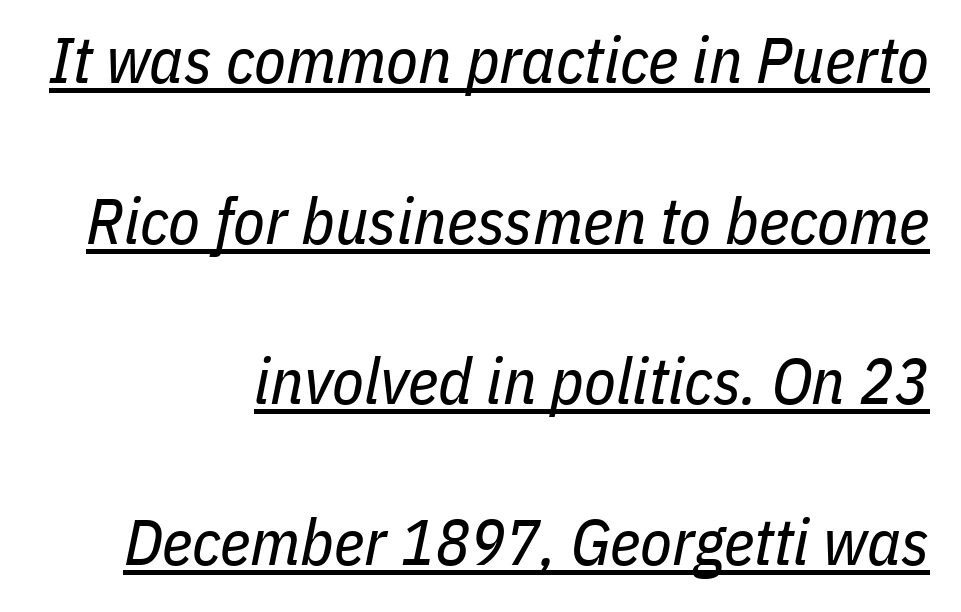
The image shows 65 px regular-weight, condensed type, italic (leaning right); set right-aligned, loose line spacing (2.47x), normal letter spacing, underlined; low stroke contrast and a medium x-height.
